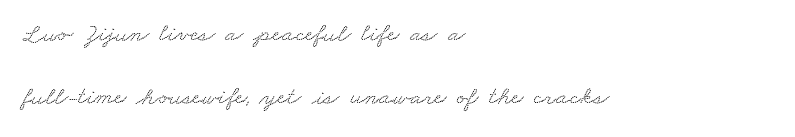
Q: Is the text underlined? A: No.
Q: How is the paragraph aligned? A: Left-aligned.
Q: Is the spacing between letters normal or unusually wide? A: Normal.
Q: Is the spacing between lines tight, normal or loose? A: Loose.
